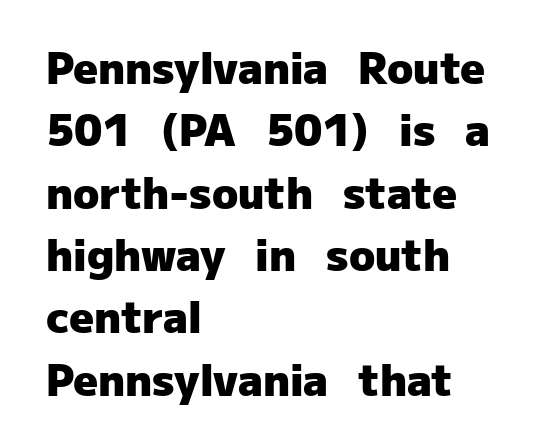
{"serif": "no", "italic": "no", "bold": "yes", "weight": "heavy", "width": "normal", "stroke_contrast": "low", "x_height": "medium", "monospaced": "no", "underline": "no", "align": "left", "line_spacing": "normal", "line_spacing_ratio": 1.45, "letter_spacing": "normal", "letter_spacing_em": 0.0, "glyph_px": 43}
